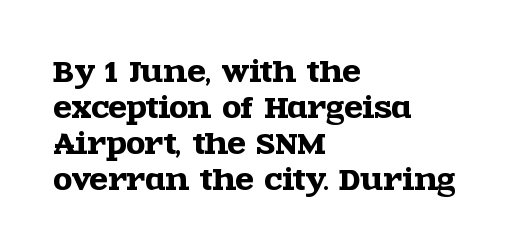
The image shows 27 px text type, upright; set left-aligned, normal line spacing (1.33x), normal letter spacing, not underlined.
